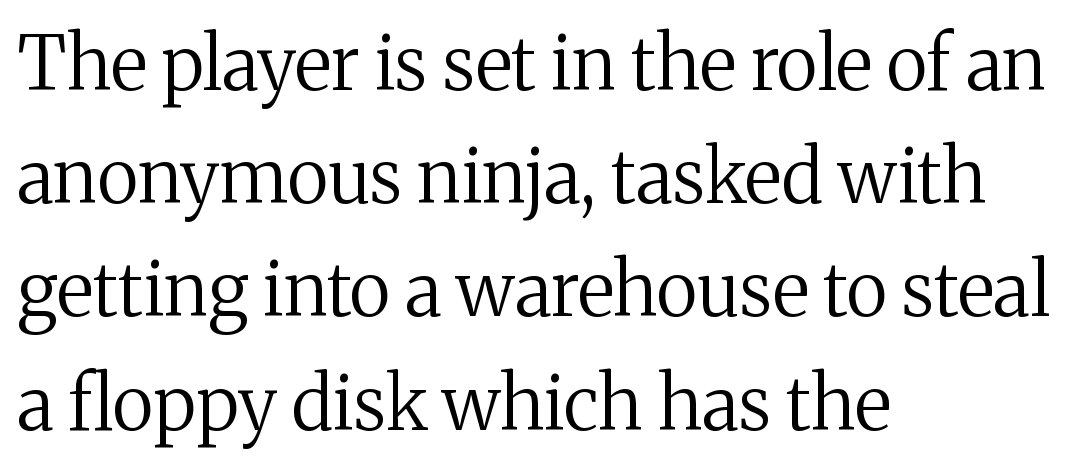
Observe the ordinary spacing: letters are neighbours, not strangers. The typeface has the unassuming heft of standard copy or less. Small tapered or slab feet sit at the stroke ends, so this counts as serif. Visually the block forms a straight wall on the left and a jagged coastline on the right. The letters advance in unequal steps, a hallmark of proportional type.
